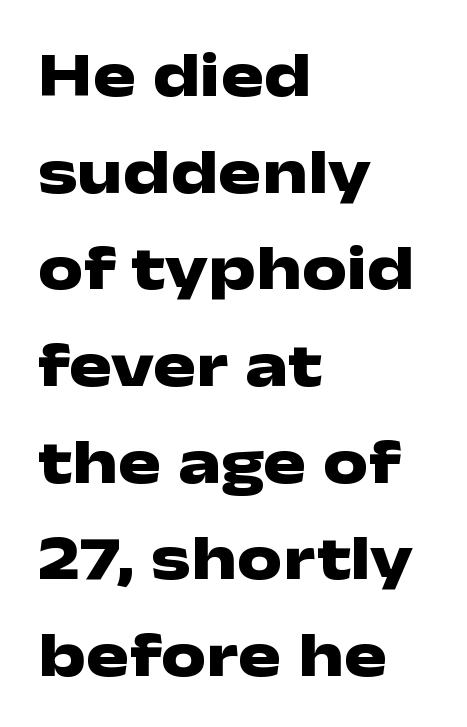
{"serif": "no", "italic": "no", "bold": "yes", "weight": "heavy", "width": "wide", "stroke_contrast": "low", "x_height": "medium", "monospaced": "no", "underline": "no", "align": "left", "line_spacing": "normal", "line_spacing_ratio": 1.51, "letter_spacing": "normal", "letter_spacing_em": 0.0, "glyph_px": 64}
